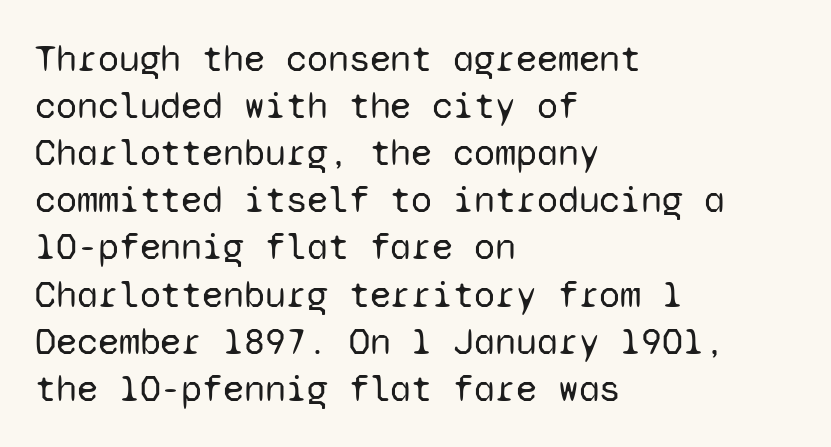
Q: Is the text bold? A: No.
Q: Is the text italic (slanted)? A: No, it is upright.
Q: Is the typeface a serif or a sans-serif typeface? A: Sans-serif.
Q: Is the text underlined? A: No.
Q: How is the paragraph aligned? A: Left-aligned.
Q: Is the spacing between letters normal or unusually wide? A: Normal.
Q: Width (condensed, normal, or wide)? A: Normal.
Q: Stroke contrast? A: Low.
Q: x-height? A: Medium.
Q: Monospaced? A: Yes.
